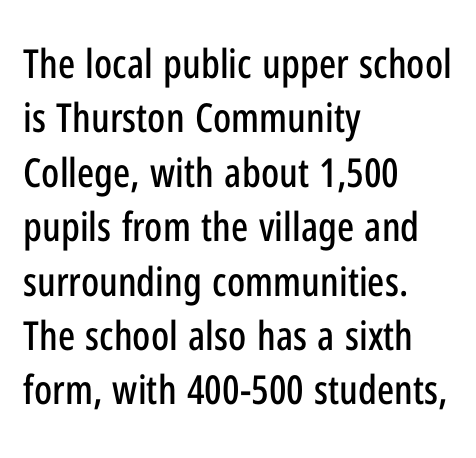
Unlike a traditional serif, this face leaves its strokes unadorned. A bare baseline throughout the passage. Vertical strokes here are truly vertical. Nobody touched the tracking dial on this one.
